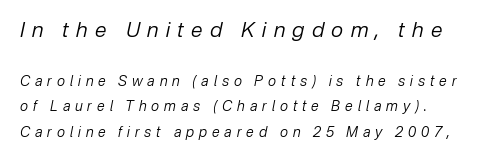
Q: Is the text bold? A: No.
Q: Is the text italic (slanted)? A: Yes, it leans right by about 12 degrees.
Q: Is the text underlined? A: No.
Q: Is the spacing between letters normal or unusually wide? A: Unusually wide.
Q: Which block of text is set in a larger size, the first (top) or the second (bottom)? A: The first (top) one.
